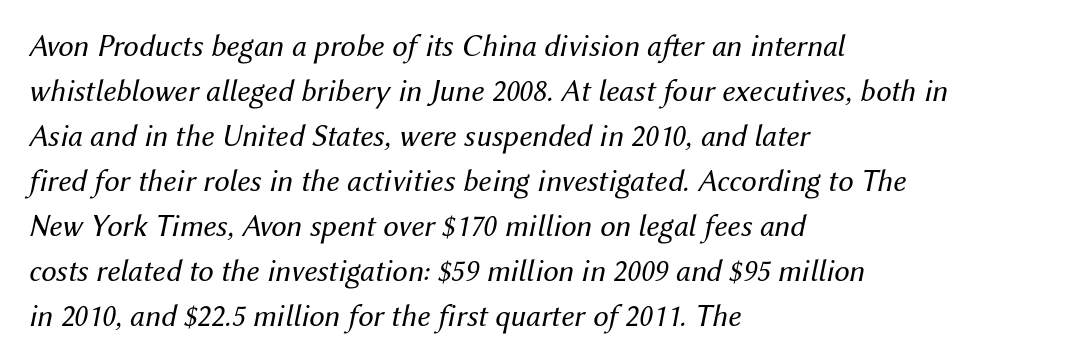
The image shows 31 px regular-weight type, italic (leaning right); set left-aligned, normal line spacing (1.45x), normal letter spacing, not underlined; medium stroke contrast and a medium x-height.
